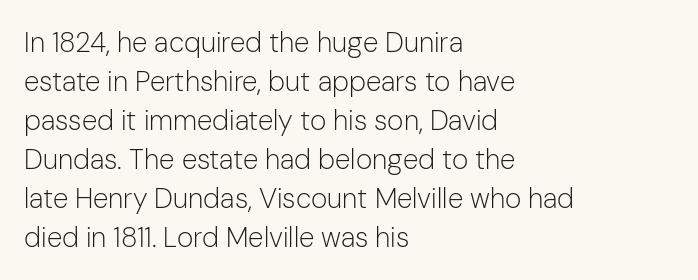
Q: Is the text bold? A: No.
Q: Is the text italic (slanted)? A: No, it is upright.
Q: Is the typeface a serif or a sans-serif typeface? A: Sans-serif.
Q: Is the text underlined? A: No.
Q: How is the paragraph aligned? A: Left-aligned.
Q: Is the spacing between letters normal or unusually wide? A: Normal.
Q: Is the spacing between lines tight, normal or loose? A: Normal.
Q: Width (condensed, normal, or wide)? A: Normal.
Q: Stroke contrast? A: Low.
Q: x-height? A: Medium.
Q: Monospaced? A: No.
